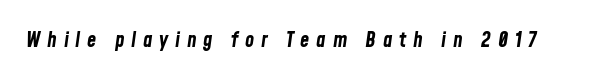
Q: Is the text bold? A: Yes.
Q: Is the text italic (slanted)? A: Yes, it leans right by about 8 degrees.
Q: Is the text underlined? A: No.
Q: Is the spacing between letters normal or unusually wide? A: Unusually wide.
